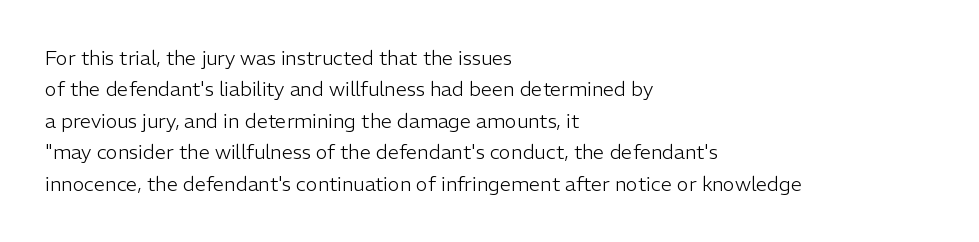
The image shows 20 px text type, upright; set left-aligned, normal line spacing (1.57x), normal letter spacing, not underlined.
